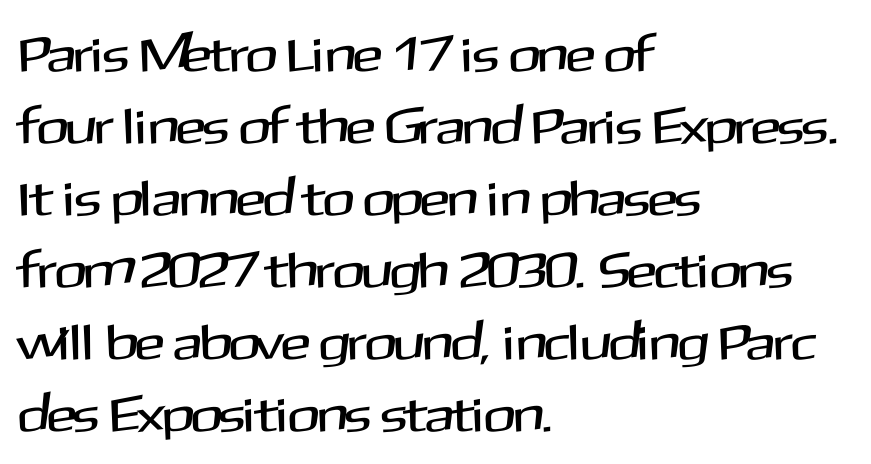
{"serif": "no", "italic": "no", "width": "normal", "stroke_contrast": "medium", "x_height": "medium", "monospaced": "no", "underline": "no", "align": "left", "line_spacing": "normal", "line_spacing_ratio": 1.44, "letter_spacing": "normal", "letter_spacing_em": 0.0, "glyph_px": 50}
